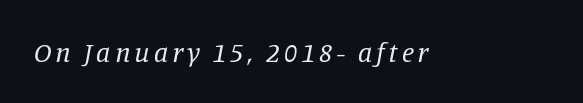
Q: Is the text bold? A: No.
Q: Is the text italic (slanted)? A: Yes, it leans right by about 11 degrees.
Q: Is the typeface a serif or a sans-serif typeface? A: Serif.
Q: Is the text underlined? A: No.
Q: Width (condensed, normal, or wide)? A: Normal.
Q: Stroke contrast? A: Low.
Q: x-height? A: Large.
Q: Monospaced? A: No.
